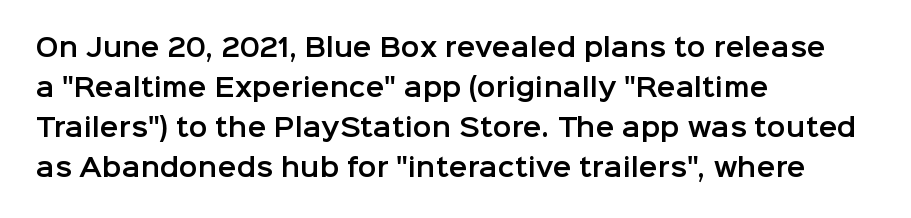
The image shows 25 px text type, upright; set left-aligned, normal line spacing (1.6x), normal letter spacing, not underlined.
